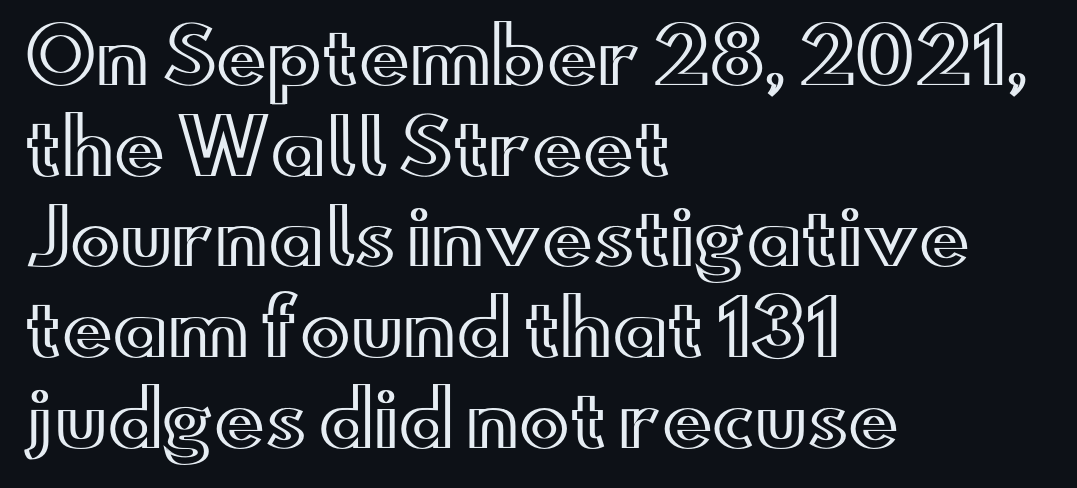
The zone under the glyphs is completely vacant. The text block is weighted toward the left margin, trailing off unevenly rightward. In terms of letterspacing, this is plain default setting. This is roman type, the default non-slanted kind.
